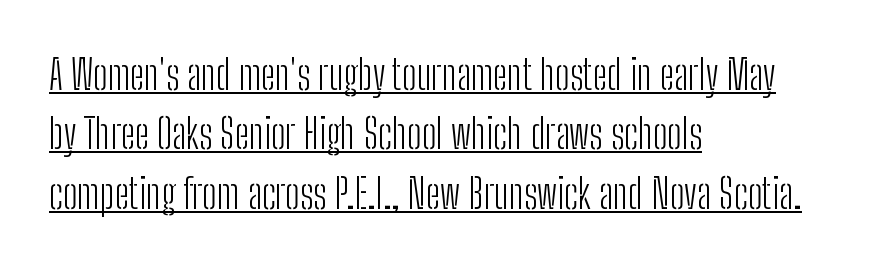
The ragged edge is on the right, which tells us the setting is flush left. The rendering uses the underline text-decoration. The type family on display is of the sans-serif kind. Baseline-to-baseline distance is the conventional proportion of letter height. The passage shown has conventional tracking throughout. You can tell it's not italic because the verticals are truly vertical.
